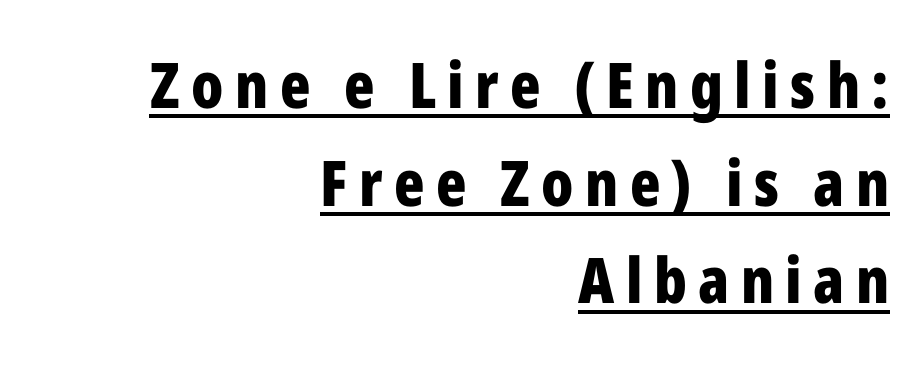
The font family rendered here belongs to the sans-serif group. Emphasis is given by a line drawn under the lettering. Set as a true bold cut, around the 700 mark. Is this a fixed-width face? No — the glyphs have proportional, varying widths.
